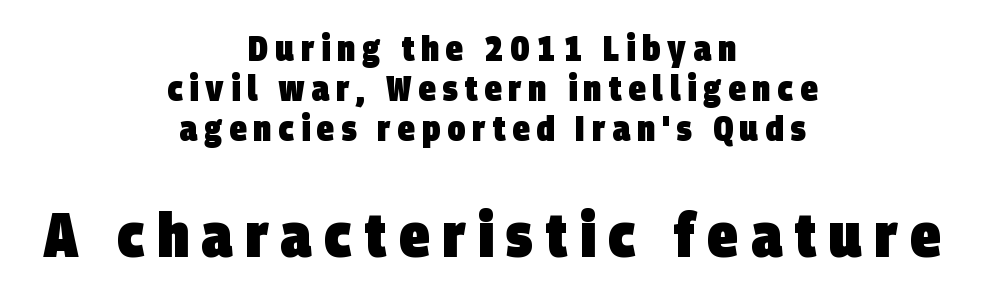
{"serif": "no", "bold": "yes", "weight": "heavy", "width": "condensed", "stroke_contrast": "low", "x_height": "large", "monospaced": "no", "underline": "no", "align": "center", "line_spacing": "tight", "line_spacing_ratio": 1.14, "letter_spacing": "wide", "letter_spacing_em": 0.2, "larger_block": "second", "size_ratio": 1.77, "glyph_px": 62}
